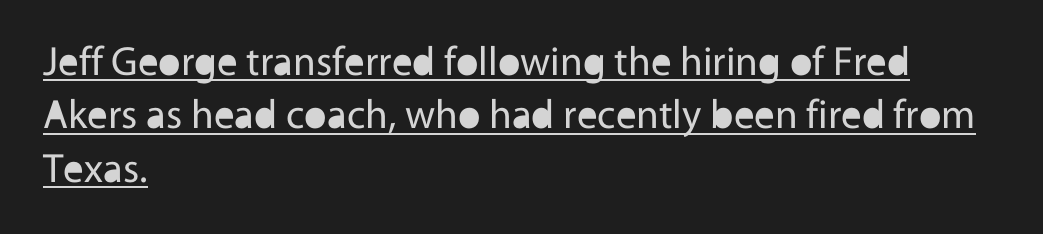
The image shows 41 px regular-weight sans-serif type, upright; set left-aligned, normal line spacing (1.3x), normal letter spacing, underlined; a medium x-height.
